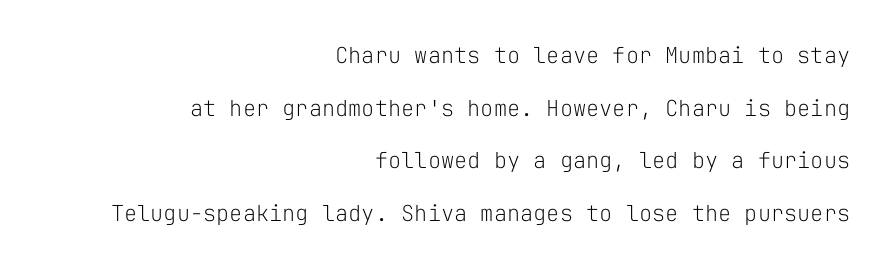
Q: Is the text bold? A: No.
Q: Is the text italic (slanted)? A: No, it is upright.
Q: Is the text underlined? A: No.
Q: How is the paragraph aligned? A: Right-aligned.
Q: Is the spacing between letters normal or unusually wide? A: Normal.
Q: Is the spacing between lines tight, normal or loose? A: Loose.
